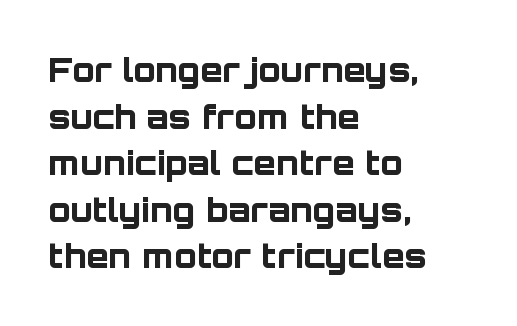
Q: Is the text bold? A: Yes.
Q: Is the text italic (slanted)? A: No, it is upright.
Q: Is the typeface a serif or a sans-serif typeface? A: Sans-serif.
Q: Is the text underlined? A: No.
Q: How is the paragraph aligned? A: Left-aligned.
Q: Is the spacing between letters normal or unusually wide? A: Normal.
Q: Is the spacing between lines tight, normal or loose? A: Normal.
Q: Width (condensed, normal, or wide)? A: Normal.
Q: Stroke contrast? A: Low.
Q: x-height? A: Large.
Q: Monospaced? A: No.
